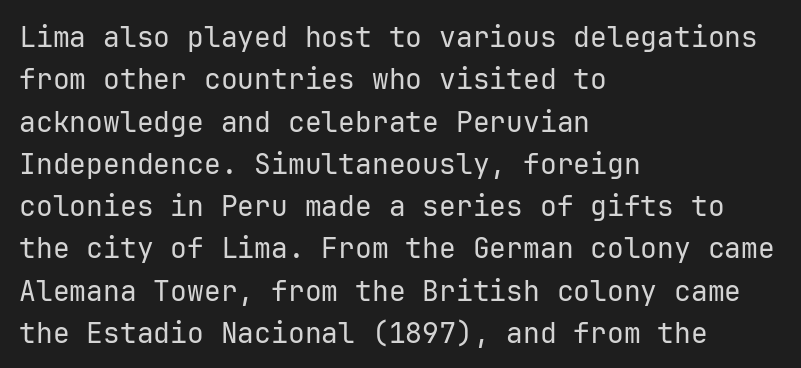
{"serif": "no", "italic": "no", "bold": "no", "weight": "regular", "width": "normal", "stroke_contrast": "low", "x_height": "medium", "monospaced": "yes", "underline": "no", "align": "left", "line_spacing": "normal", "line_spacing_ratio": 1.51, "letter_spacing": "normal", "letter_spacing_em": 0.0, "glyph_px": 28}
